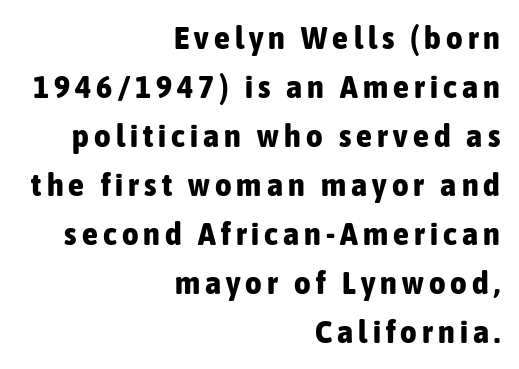
Q: Is the text bold? A: Yes.
Q: Is the text italic (slanted)? A: No, it is upright.
Q: Is the typeface a serif or a sans-serif typeface? A: Sans-serif.
Q: Is the text underlined? A: No.
Q: How is the paragraph aligned? A: Right-aligned.
Q: Is the spacing between lines tight, normal or loose? A: Normal.
Q: Width (condensed, normal, or wide)? A: Condensed.
Q: Stroke contrast? A: Low.
Q: x-height? A: Medium.
Q: Monospaced? A: No.
